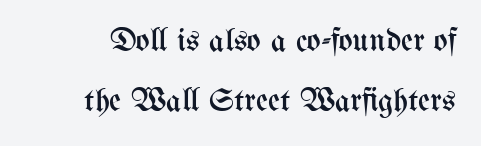
Q: Is the text bold? A: No.
Q: Is the text italic (slanted)? A: No, it is upright.
Q: Is the text underlined? A: No.
Q: Is the spacing between letters normal or unusually wide? A: Normal.
Q: Width (condensed, normal, or wide)? A: Condensed.
Q: Stroke contrast? A: Medium.
Q: x-height? A: Medium.
Q: Monospaced? A: No.
